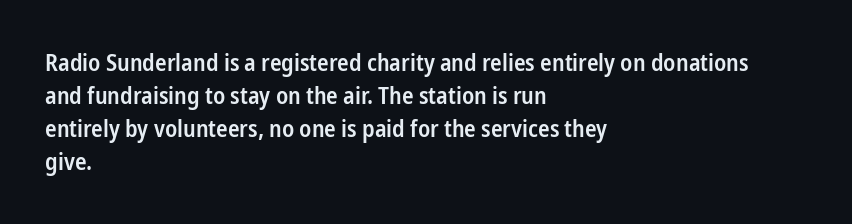
This rendering features lettering with no underline. Firm but not heavy-handed strokes: this text is semibold. Compared with typical body copy, the letter spacing here is the same. This sample is left-justified, so line endings fall wherever the words run out. Normally led — the rows are evenly, conventionally spaced.
